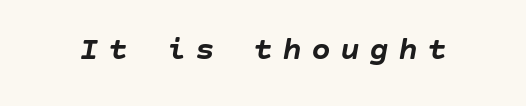
The line texture is sparse and dotted thanks to wide tracking. A typesetter would mark this as italic. Bare-footed words on every line. Every letter is thick-stroked: bold, no question.
